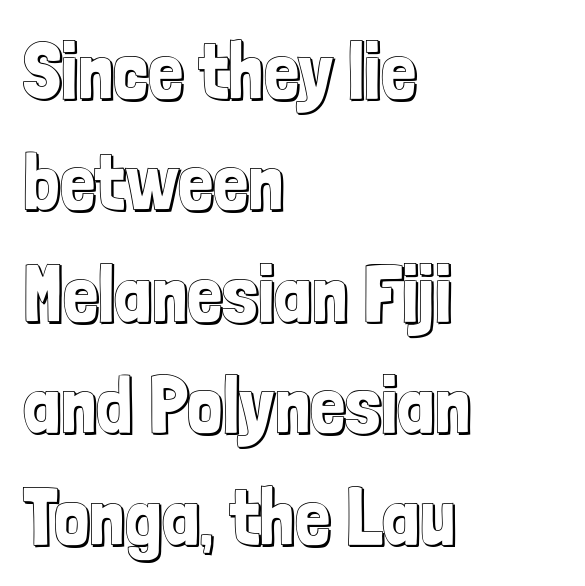
Q: Is the text italic (slanted)? A: No, it is upright.
Q: Is the text underlined? A: No.
Q: How is the paragraph aligned? A: Left-aligned.
Q: Is the spacing between letters normal or unusually wide? A: Normal.
Q: Is the spacing between lines tight, normal or loose? A: Normal.
Q: Width (condensed, normal, or wide)? A: Condensed.
Q: x-height? A: Medium.
Q: Monospaced? A: No.
